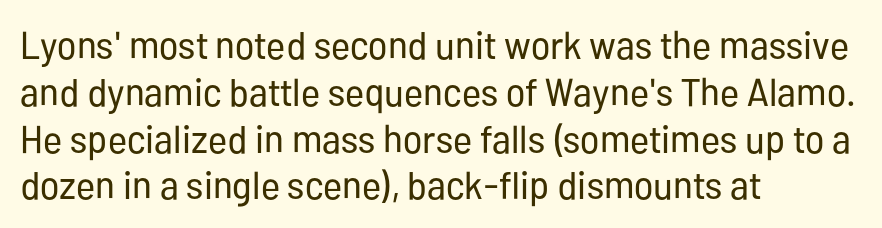
Q: Is the text bold? A: No.
Q: Is the text italic (slanted)? A: No, it is upright.
Q: Is the typeface a serif or a sans-serif typeface? A: Sans-serif.
Q: Is the text underlined? A: No.
Q: How is the paragraph aligned? A: Left-aligned.
Q: Is the spacing between letters normal or unusually wide? A: Normal.
Q: Width (condensed, normal, or wide)? A: Condensed.
Q: Stroke contrast? A: Low.
Q: x-height? A: Medium.
Q: Monospaced? A: No.
